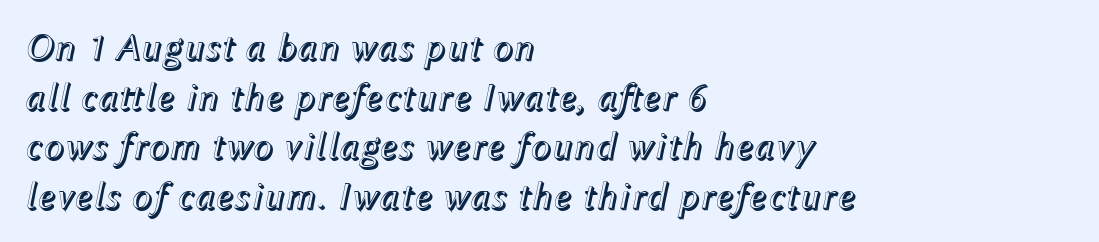
The image shows 39 px text type, italic (leaning right); set left-aligned, normal line spacing (1.27x), normal letter spacing, not underlined; a medium x-height.
